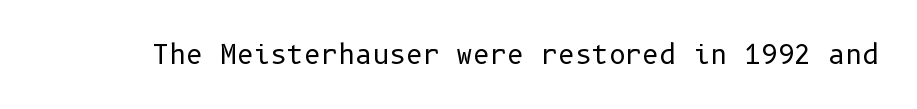
{"italic": "no", "bold": "no", "underline": "no", "letter_spacing": "normal", "letter_spacing_em": 0.0, "glyph_px": 26}
